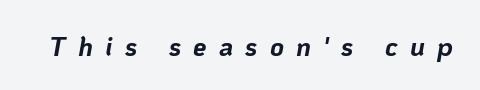
Q: Is the text bold? A: Yes.
Q: Is the text italic (slanted)? A: Yes, it leans right by about 10 degrees.
Q: Is the text underlined? A: No.
Q: Is the spacing between letters normal or unusually wide? A: Unusually wide.
